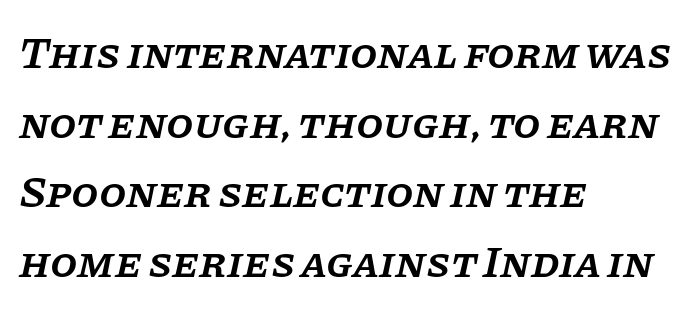
Q: Is the text bold? A: Semi-bold.
Q: Is the text italic (slanted)? A: Yes, it leans right by about 11 degrees.
Q: Is the typeface a serif or a sans-serif typeface? A: Serif.
Q: Is the text underlined? A: No.
Q: How is the paragraph aligned? A: Left-aligned.
Q: Is the spacing between letters normal or unusually wide? A: Normal.
Q: Is the spacing between lines tight, normal or loose? A: Normal.
Q: Width (condensed, normal, or wide)? A: Normal.
Q: Stroke contrast? A: Low.
Q: x-height? A: Large.
Q: Monospaced? A: No.
